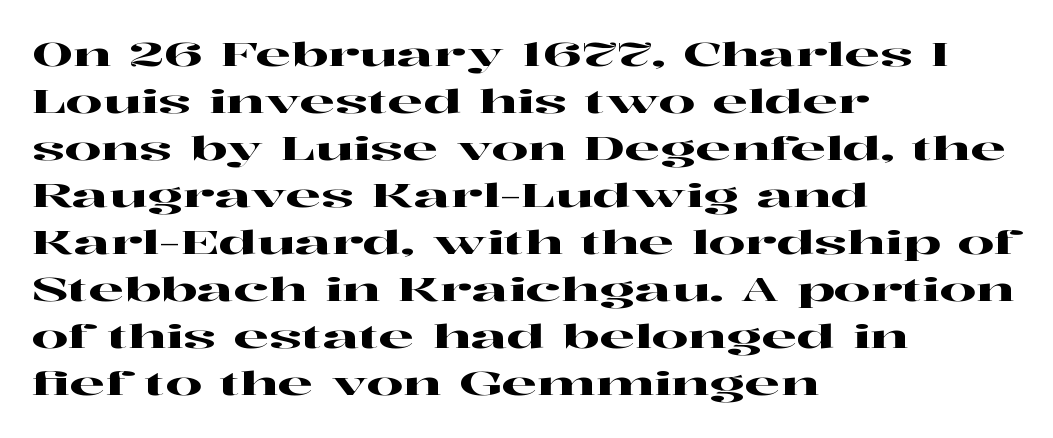
Q: Is the text italic (slanted)? A: No, it is upright.
Q: Is the typeface a serif or a sans-serif typeface? A: Serif.
Q: Is the text underlined? A: No.
Q: How is the paragraph aligned? A: Left-aligned.
Q: Is the spacing between letters normal or unusually wide? A: Normal.
Q: Is the spacing between lines tight, normal or loose? A: Normal.
Q: Width (condensed, normal, or wide)? A: Wide.
Q: Stroke contrast? A: High.
Q: x-height? A: Medium.
Q: Monospaced? A: No.
